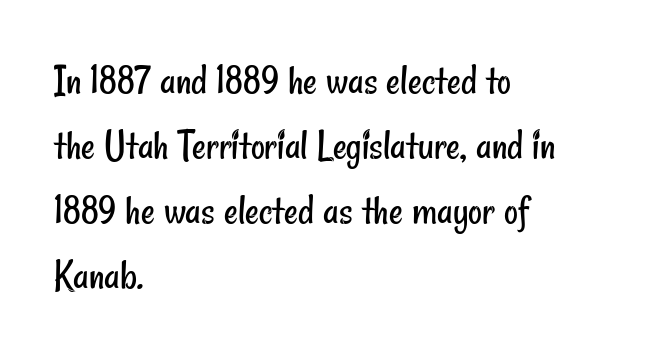
The ragged edge is on the right, which tells us the setting is flush left. Each letter keeps its own natural width here, so spacing adapts to shape. Is the type heavy? It reads as light-to-regular instead. The passage shown stacks its lines at a standard gap. The typeface chosen for these lines omits serifs.
